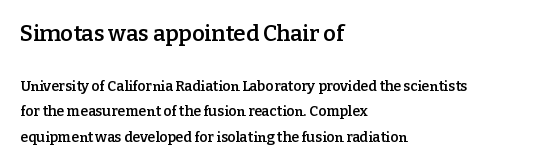
Top chunk: large. Bottom chunk: small. Only glyphs here, with clear space below each row. The line texture is even and compact thanks to regular tracking. Italic: no, the glyphs are upright roman. The face used here is a semibold: visibly heavier than regular, lighter than bold. Left-aligned paragraph, ragged on the right.
